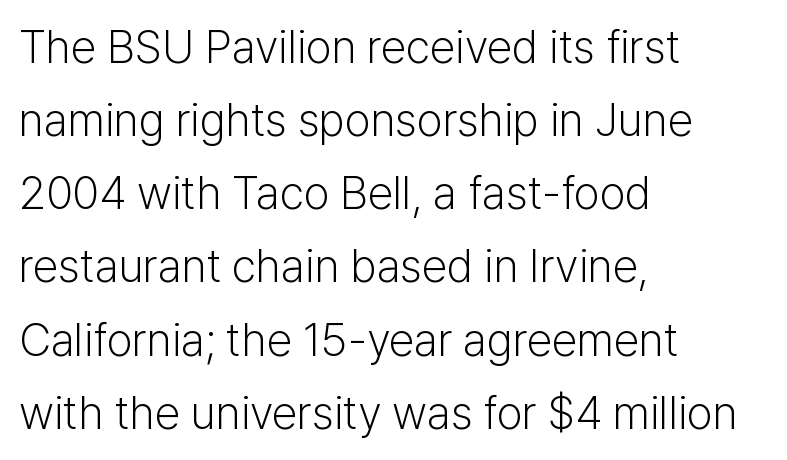
The face used here is proportionally spaced, like ordinary book or web type. Here the glyphs are tracked normally, forming tight word shapes. Interline gaps are of average width in this sample. In terms of posture, this sample is upright.
